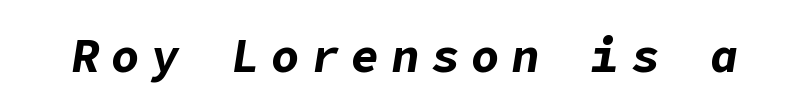
{"italic": "yes", "lean": "right", "slant_degrees": 9, "bold": "yes", "weight": "bold", "width": "normal", "stroke_contrast": "low", "x_height": "medium", "underline": "no", "letter_spacing": "wide", "letter_spacing_em": 0.25, "glyph_px": 47}
